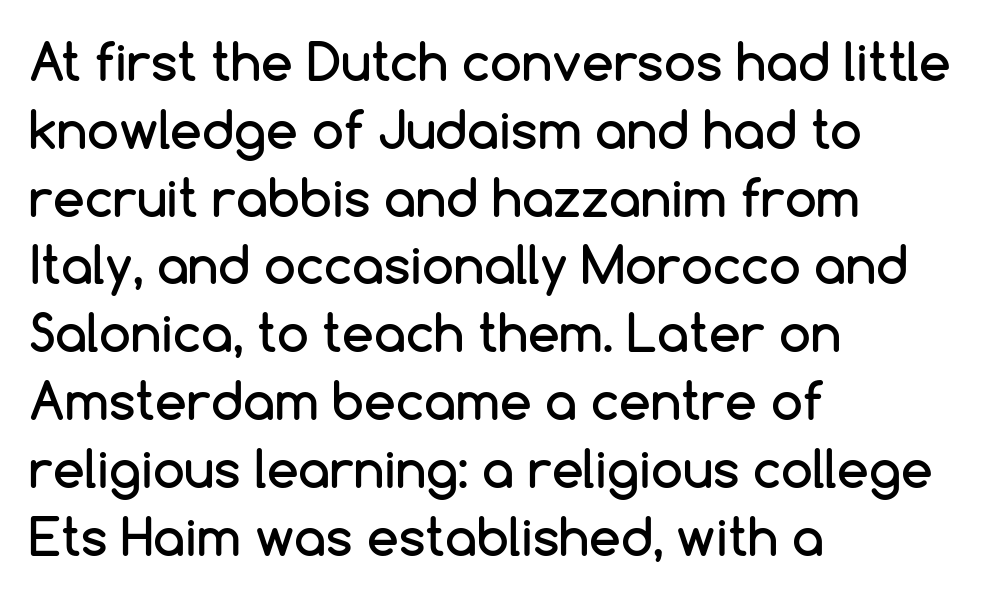
In terms of letterform style, serifs are entirely absent. Do the letters lean? They stand straight. What's the leading like? Ordinary, nothing unusual. This sample uses plain, unmodified letter spacing. Leftover space on each line is placed entirely after the last word.
